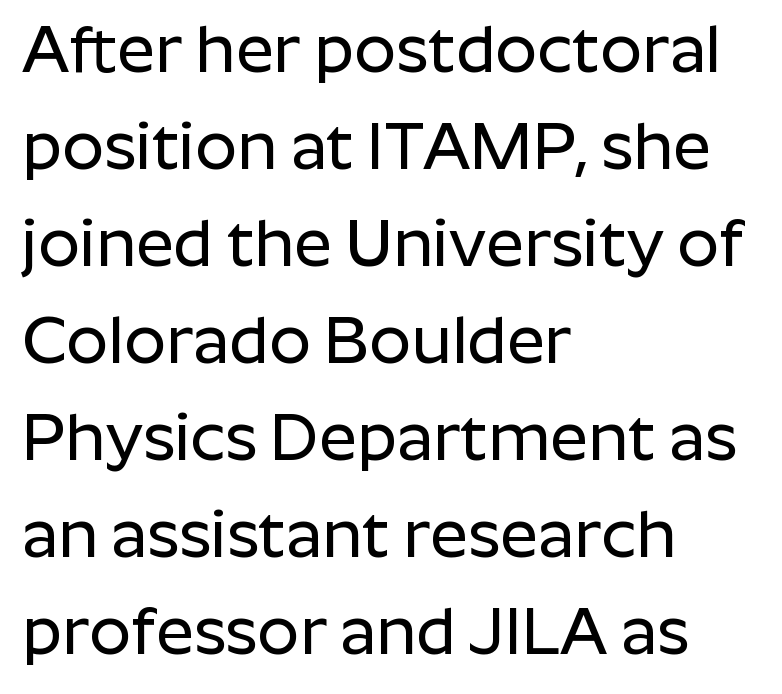
The horizontal fit of the characters is conventional and even. Horizontal bands of white between lines are of average thickness. Compared with a centered layout, this one pins lines to the left instead. I'd call this a sans setting — the letters go barefoot. Proportional: the letters do not fall into vertical columns. The letters stand straight up with perfectly vertical stems.
